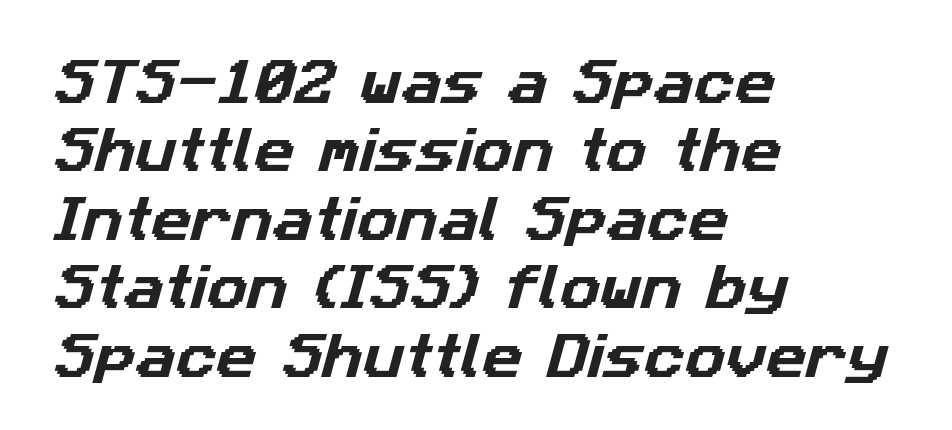
The image shows 50 px sans-serif type; set left-aligned, normal line spacing (1.37x), normal letter spacing, not underlined; low stroke contrast and a medium x-height.
